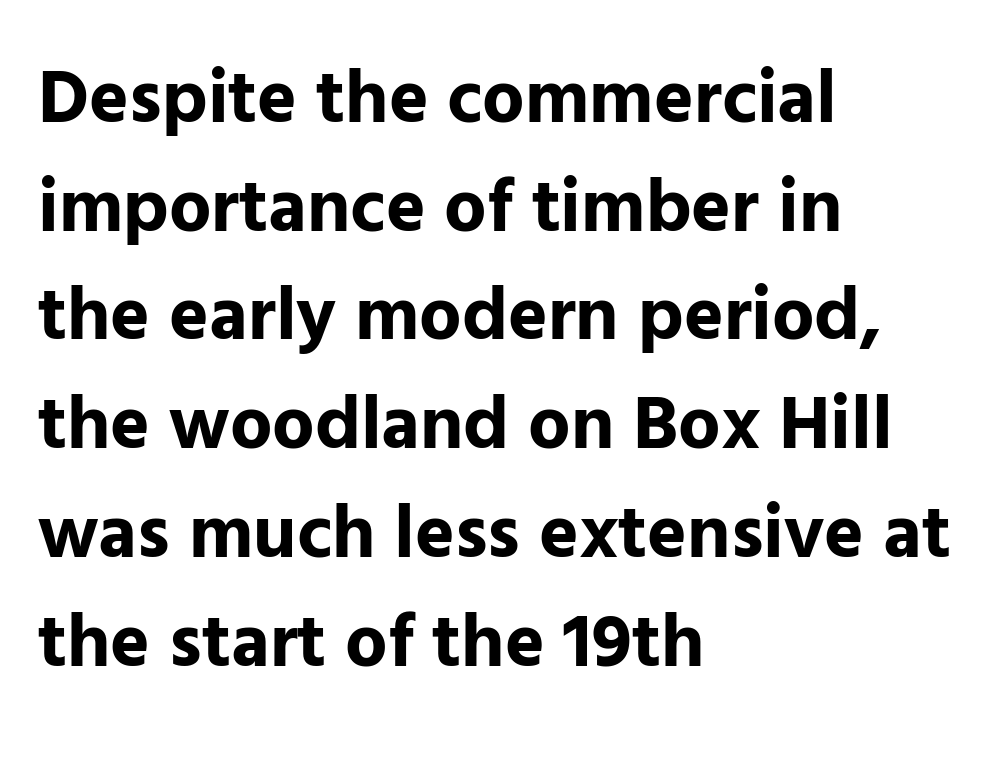
The image shows 75 px bold sans-serif type, upright; set left-aligned, normal line spacing (1.45x), normal letter spacing, not underlined; low stroke contrast and a medium x-height.
